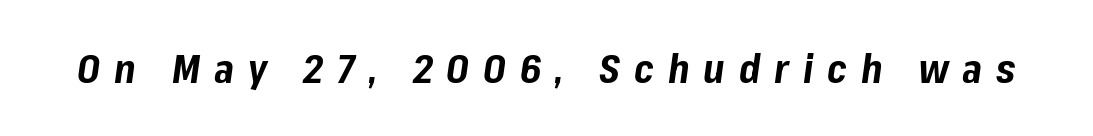
{"italic": "yes", "lean": "right", "slant_degrees": 8, "bold": "yes", "weight": "bold", "width": "normal", "stroke_contrast": "low", "x_height": "medium", "monospaced": "no", "underline": "no", "letter_spacing": "wide", "letter_spacing_em": 0.36, "glyph_px": 39}
